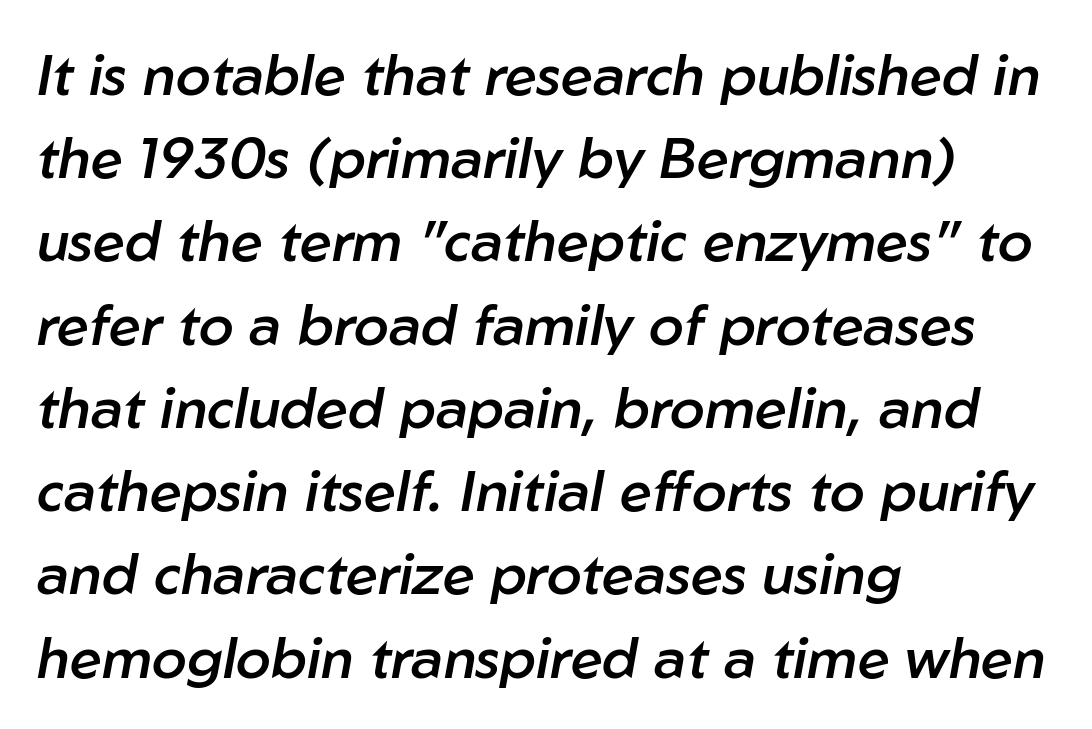
{"italic": "yes", "lean": "right", "slant_degrees": 10, "bold": "semi", "weight": "semibold", "width": "normal", "stroke_contrast": "low", "x_height": "medium", "monospaced": "no", "underline": "no", "align": "left", "line_spacing": "normal", "line_spacing_ratio": 1.46, "letter_spacing": "normal", "letter_spacing_em": 0.0, "glyph_px": 57}
